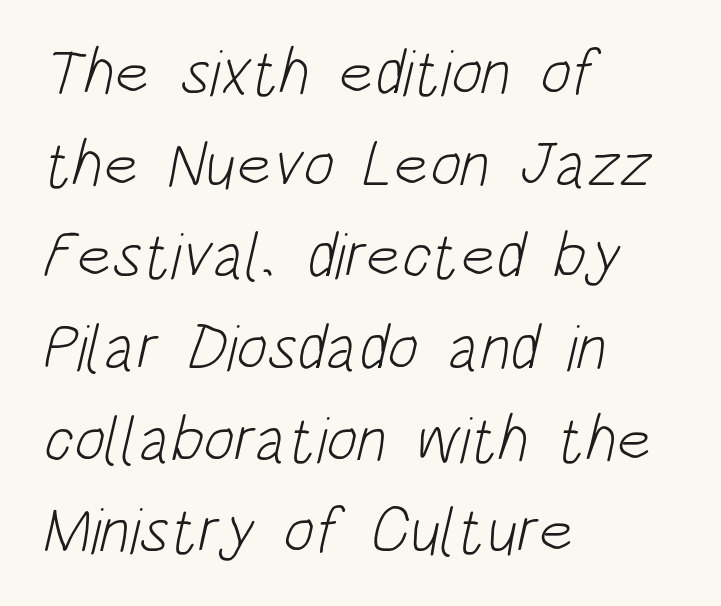
The image shows 65 px light, condensed sans-serif type; set left-aligned, normal line spacing (1.41x), normal letter spacing, not underlined; low stroke contrast and a large x-height.
